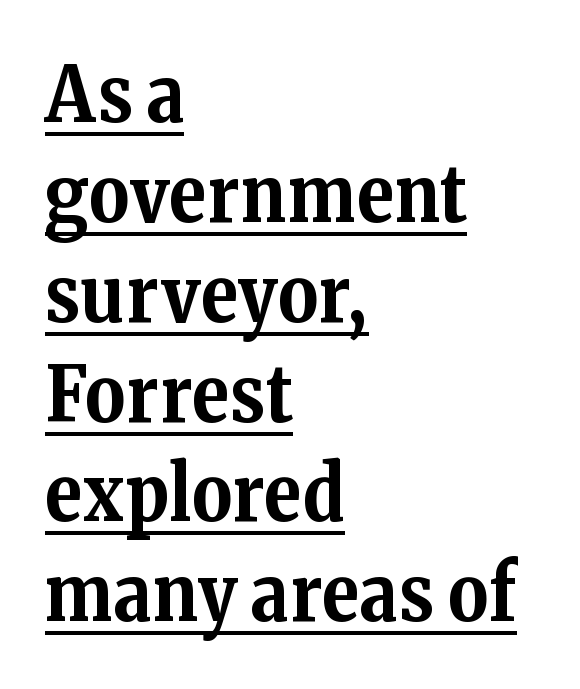
The image shows 78 px bold serif type, upright; set left-aligned, normal line spacing (1.28x), normal letter spacing, underlined; medium stroke contrast and a medium x-height.
